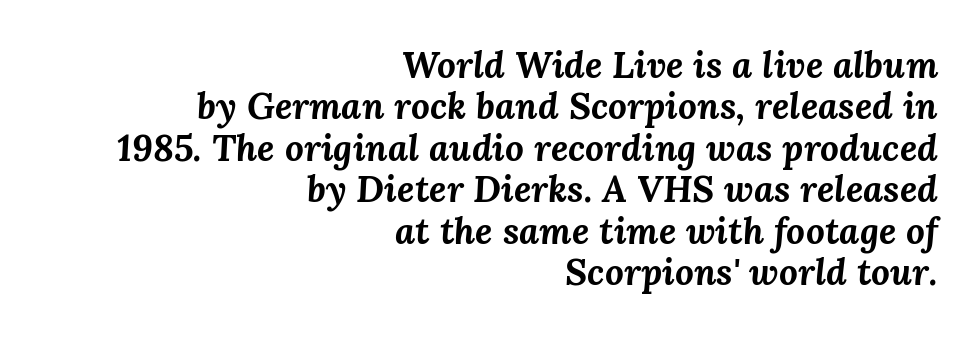
Line ends are locked; line starts wander. Compared with typical paragraphs, the rows here are closer together. In terms of weight, the rendering is a true, heavy bold. Characters follow at the spacing the type designer built in. Characters are canted at an angle relative to the baseline's perpendicular. Descenders are the only things crossing below the line.
